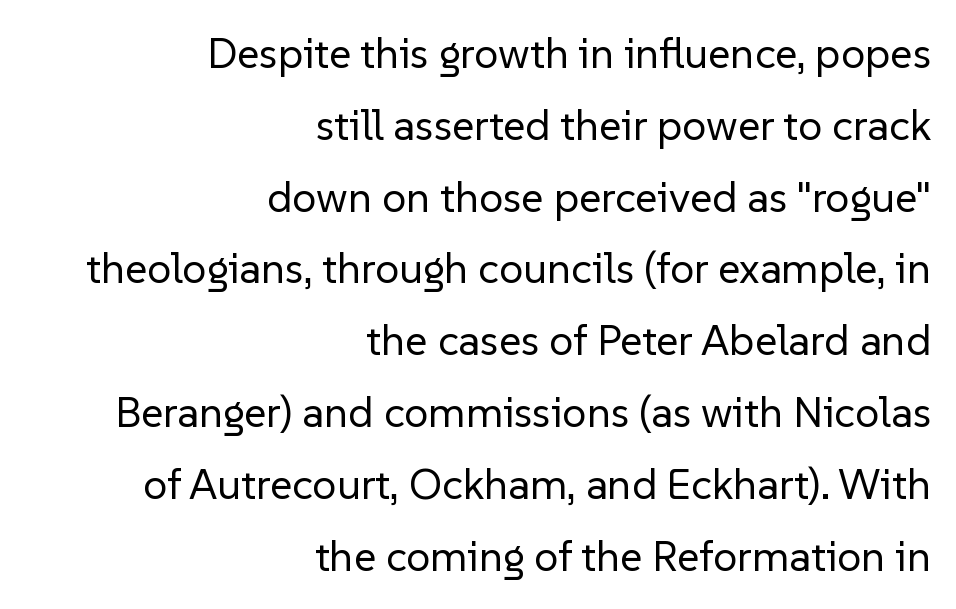
{"serif": "no", "italic": "no", "bold": "no", "weight": "regular", "width": "normal", "stroke_contrast": "low", "x_height": "medium", "monospaced": "no", "underline": "no", "align": "right", "line_spacing": "normal", "line_spacing_ratio": 1.67, "letter_spacing": "normal", "letter_spacing_em": 0.0, "glyph_px": 43}
